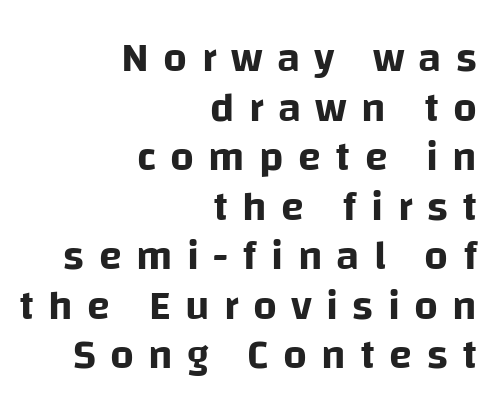
Q: Is the text italic (slanted)? A: No, it is upright.
Q: Is the typeface a serif or a sans-serif typeface? A: Sans-serif.
Q: Is the text underlined? A: No.
Q: How is the paragraph aligned? A: Right-aligned.
Q: Is the spacing between letters normal or unusually wide? A: Unusually wide.
Q: Width (condensed, normal, or wide)? A: Normal.
Q: Stroke contrast? A: Low.
Q: x-height? A: Large.
Q: Monospaced? A: No.
